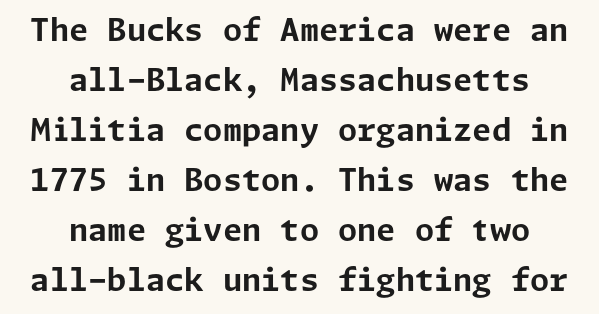
{"serif": "no", "italic": "no", "bold": "yes", "weight": "bold", "width": "normal", "stroke_contrast": "low", "x_height": "medium", "underline": "no", "align": "center", "line_spacing": "normal", "line_spacing_ratio": 1.61, "letter_spacing": "normal", "letter_spacing_em": 0.0, "glyph_px": 31}
